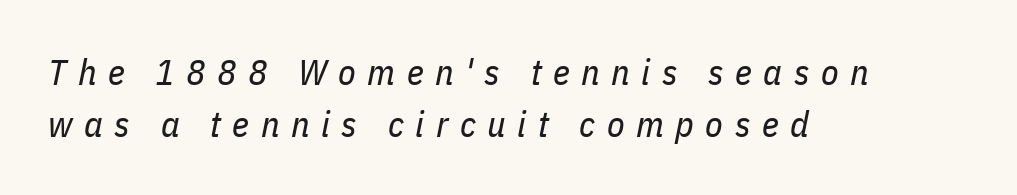
{"italic": "yes", "lean": "right", "slant_degrees": 11, "bold": "no", "weight": "regular", "width": "condensed", "stroke_contrast": "low", "x_height": "medium", "monospaced": "no", "underline": "no", "align": "left", "line_spacing": "normal", "line_spacing_ratio": 1.44, "letter_spacing": "wide", "letter_spacing_em": 0.32, "glyph_px": 36}
